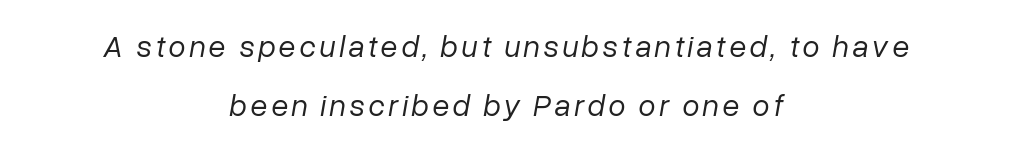
Q: Is the text bold? A: No.
Q: Is the text italic (slanted)? A: Yes, it leans right by about 10 degrees.
Q: Is the text underlined? A: No.
Q: How is the paragraph aligned? A: Centered.
Q: Width (condensed, normal, or wide)? A: Normal.
Q: Stroke contrast? A: Low.
Q: x-height? A: Medium.
Q: Monospaced? A: No.
